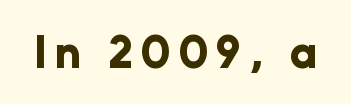
{"serif": "no", "italic": "no", "bold": "yes", "weight": "bold", "width": "normal", "stroke_contrast": "low", "x_height": "medium", "monospaced": "no", "underline": "no", "glyph_px": 46}
